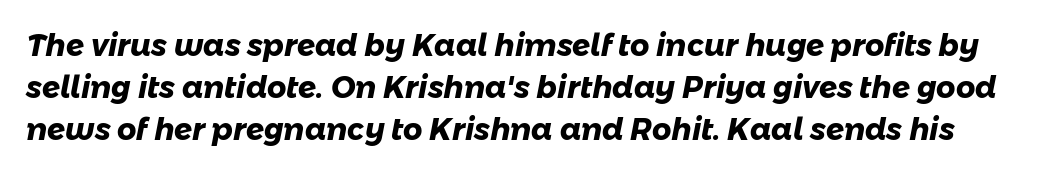
{"serif": "no", "bold": "yes", "weight": "heavy", "width": "normal", "stroke_contrast": "low", "x_height": "medium", "monospaced": "no", "underline": "no", "line_spacing": "normal", "line_spacing_ratio": 1.4, "letter_spacing": "normal", "letter_spacing_em": 0.0, "glyph_px": 30}
